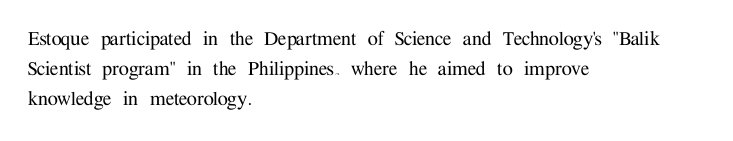
Q: Is the text italic (slanted)? A: No, it is upright.
Q: Is the text underlined? A: No.
Q: How is the paragraph aligned? A: Left-aligned.
Q: Is the spacing between letters normal or unusually wide? A: Normal.
Q: Is the spacing between lines tight, normal or loose? A: Normal.
